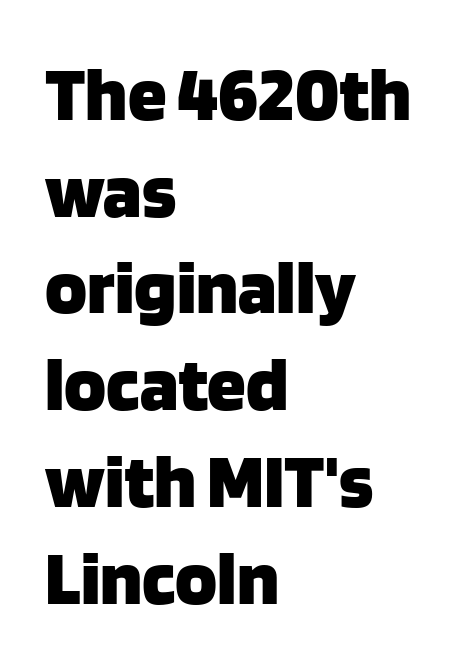
The image shows 78 px heavy sans-serif type, upright; set left-aligned, line spacing 1.24x, normal letter spacing, not underlined; low stroke contrast and a large x-height.
